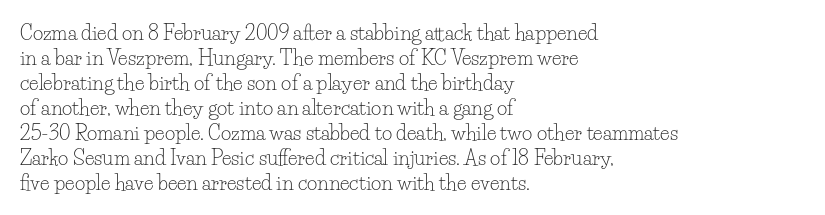
The image shows 20 px text type, upright; set left-aligned, normal line spacing (1.25x), normal letter spacing, not underlined.
